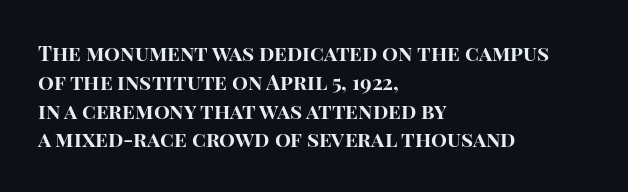
Q: Is the text bold? A: Yes.
Q: Is the text italic (slanted)? A: No, it is upright.
Q: Is the text underlined? A: No.
Q: How is the paragraph aligned? A: Left-aligned.
Q: Is the spacing between letters normal or unusually wide? A: Normal.
Q: Is the spacing between lines tight, normal or loose? A: Normal.
